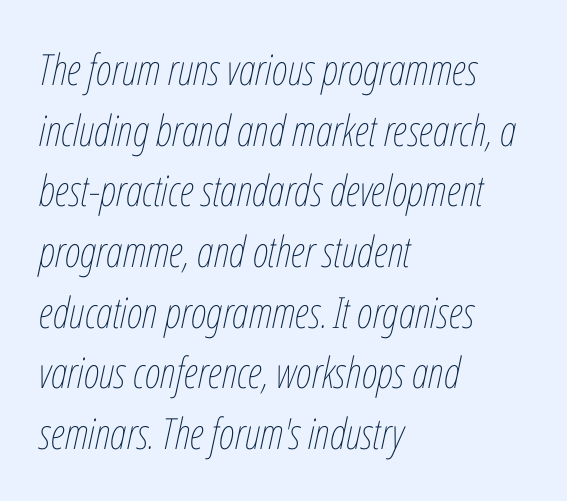
The image shows 43 px thin, condensed type, italic (leaning right); set left-aligned, normal line spacing (1.41x), normal letter spacing, not underlined; low stroke contrast and a medium x-height.
